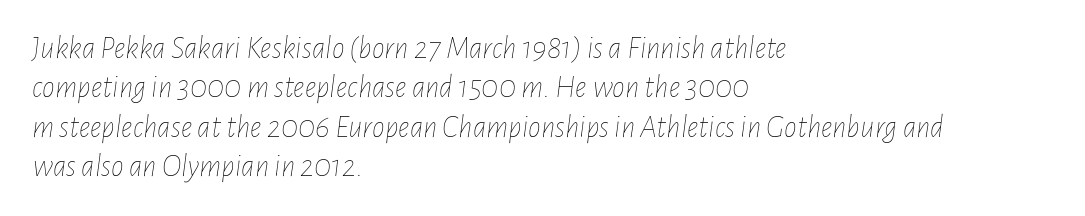
The image shows 32 px thin, condensed type, italic (leaning right); set left-aligned, line spacing 1.23x, normal letter spacing, not underlined; low stroke contrast and a medium x-height.
